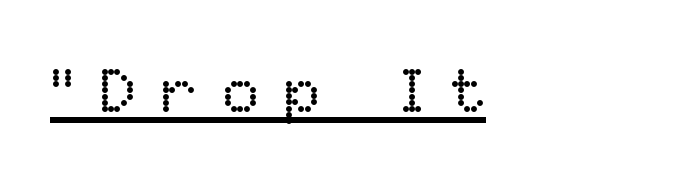
Q: Is the text bold? A: No.
Q: Is the text italic (slanted)? A: No, it is upright.
Q: Is the text underlined? A: Yes.
Q: How is the paragraph aligned? A: Left-aligned.
Q: Is the spacing between letters normal or unusually wide? A: Unusually wide.
Q: Width (condensed, normal, or wide)? A: Normal.
Q: Stroke contrast? A: Low.
Q: x-height? A: Medium.
Q: Monospaced? A: No.
